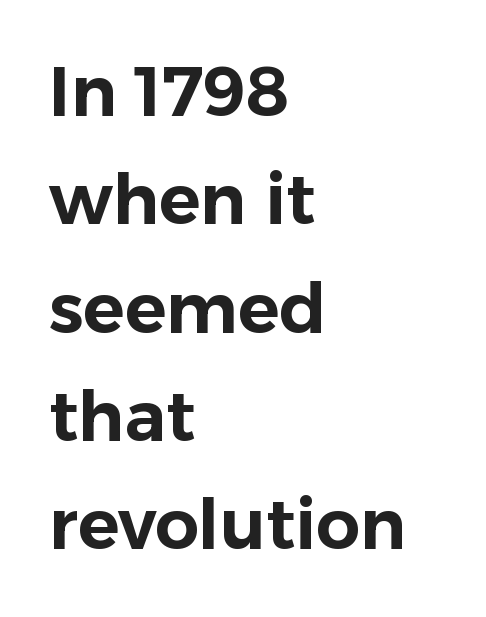
The letters carry no serifs — their stems end cleanly without finishing strokes. Honestly, the letter spacing is just normal — you wouldn't notice it. The passage shown stacks its lines at a standard gap. These lines are rendered in a variable-pitch font.
